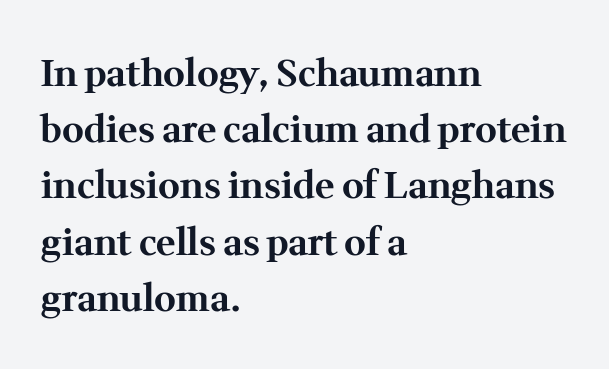
Horizontally, the lines are justified to the leading edge only. Spacing verdict: proportional, widths tailored to each character. Look at the stroke-to-counter ratio: heavy, a bold. There is no visible air inserted between adjacent glyphs.
